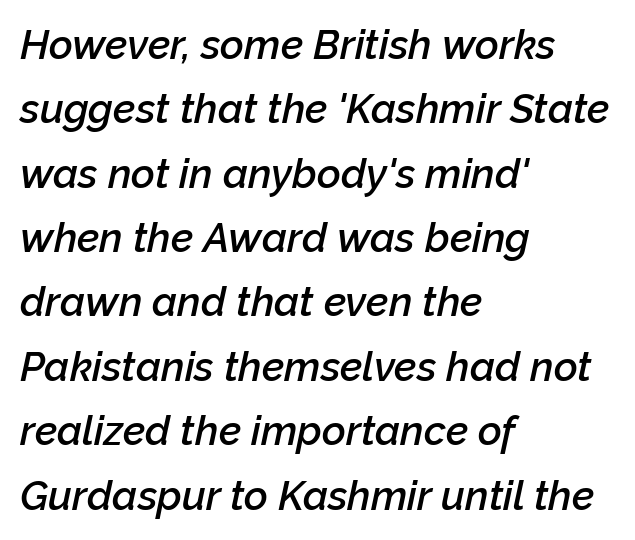
Interline gaps are of average width in this sample. This rendering features lettering with no underline. Think of a printed novel: that variable character pitch is what you see here. Honestly, the letter spacing is just normal — you wouldn't notice it. Moderately thickened strokes mark this as semibold type. In terms of posture, this sample is oblique.
